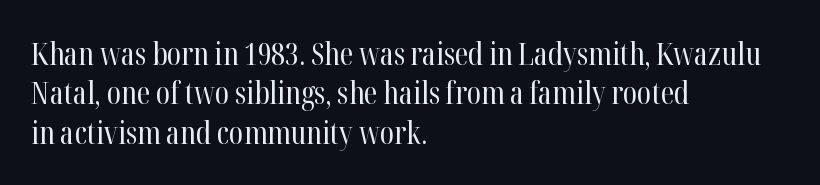
Q: Is the text bold? A: No.
Q: Is the text italic (slanted)? A: No, it is upright.
Q: Is the typeface a serif or a sans-serif typeface? A: Serif.
Q: Is the text underlined? A: No.
Q: How is the paragraph aligned? A: Left-aligned.
Q: Is the spacing between letters normal or unusually wide? A: Normal.
Q: Is the spacing between lines tight, normal or loose? A: Normal.
Q: Width (condensed, normal, or wide)? A: Condensed.
Q: Stroke contrast? A: High.
Q: x-height? A: Medium.
Q: Monospaced? A: No.
